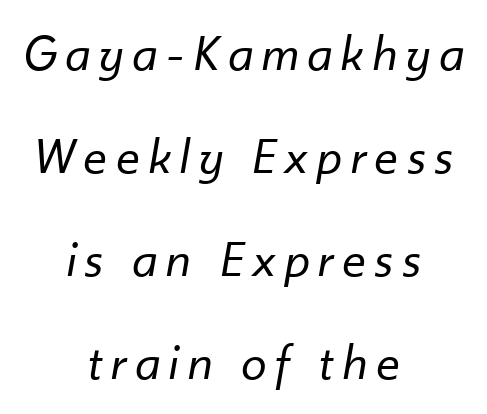
The image shows 51 px regular-weight type, italic (leaning right); set centered, loose line spacing (2.02x), not underlined; low stroke contrast and a small x-height.
